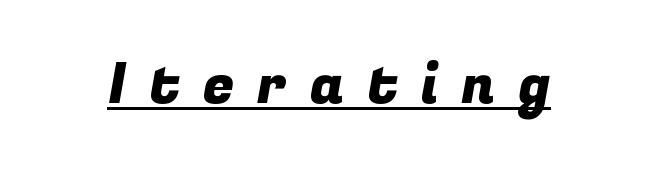
Q: Is the typeface a serif or a sans-serif typeface? A: Sans-serif.
Q: Is the text underlined? A: Yes.
Q: Is the spacing between letters normal or unusually wide? A: Unusually wide.
Q: Width (condensed, normal, or wide)? A: Normal.
Q: Stroke contrast? A: Low.
Q: x-height? A: Medium.
Q: Monospaced? A: No.
